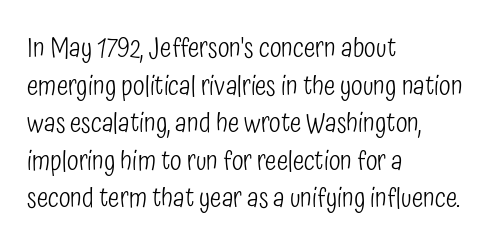
The image shows 27 px text type, upright; set left-aligned, normal line spacing (1.39x), normal letter spacing, not underlined.
